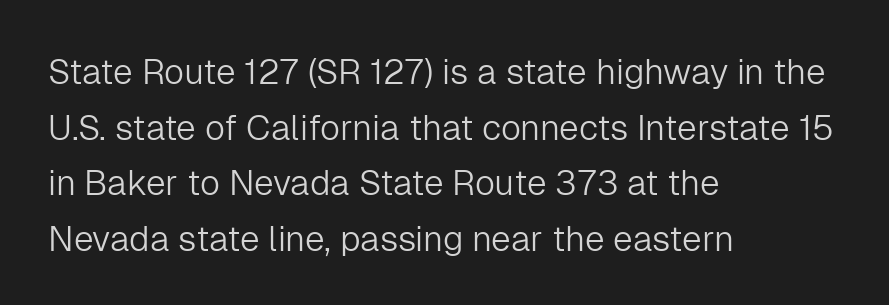
The image shows 35 px light sans-serif type, upright; set left-aligned, normal line spacing (1.59x), normal letter spacing, not underlined; low stroke contrast and a medium x-height.
